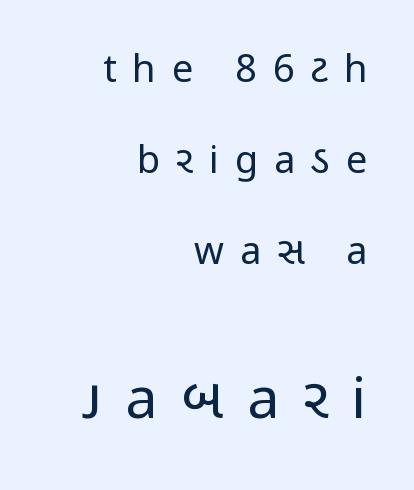
Q: Is the text bold? A: No.
Q: Is the text italic (slanted)? A: No, it is upright.
Q: Is the typeface a serif or a sans-serif typeface? A: Sans-serif.
Q: Is the text underlined? A: No.
Q: How is the paragraph aligned? A: Right-aligned.
Q: Is the spacing between letters normal or unusually wide? A: Unusually wide.
Q: Is the spacing between lines tight, normal or loose? A: Loose.
Q: Which block of text is set in a larger size, the first (top) or the second (bottom)? A: The second (bottom) one.
Q: Width (condensed, normal, or wide)? A: Condensed.
Q: Stroke contrast? A: Low.
Q: x-height? A: Medium.
Q: Monospaced? A: No.
